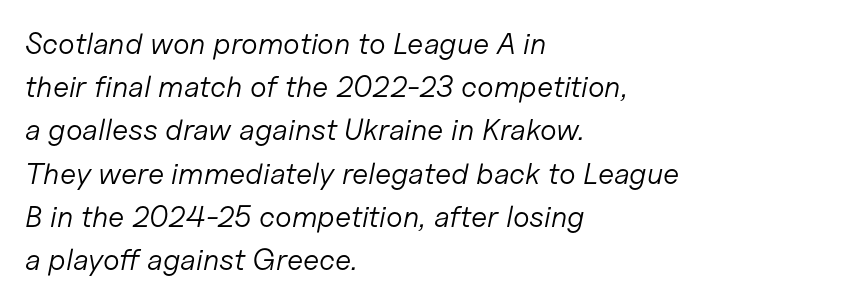
The image shows 30 px light type, italic (leaning right); set left-aligned, normal line spacing (1.44x), normal letter spacing, not underlined; low stroke contrast and a medium x-height.
